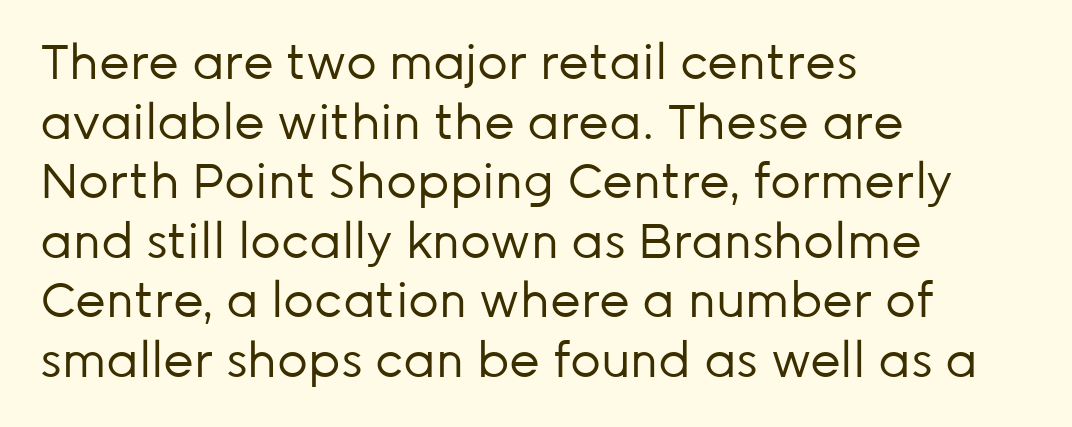
Does extra space separate the letters? No, they use regular spacing. Serif or sans? Sans — the stroke terminals are bare. The rendering uses natural spacing where letterforms have individual widths. The string is rendered with underlining switched off. Stems and bowls with no extra thickness — not bold.
